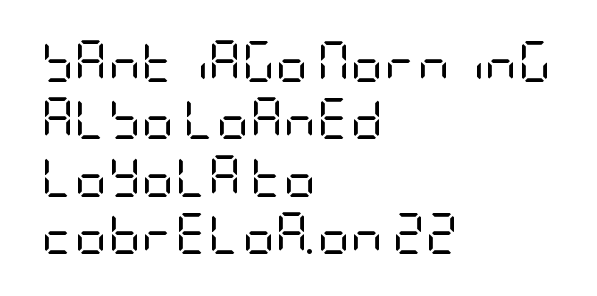
The strip under each line holds only bare page. Caption: face not bold, strokes unweighted. This sample uses an upright cut, with every glyph sitting square on the baseline. Does extra space separate the letters? No, they use regular spacing. Casual observation: everything's shoved over to the left. Successive baselines arrive at the customary interval.
